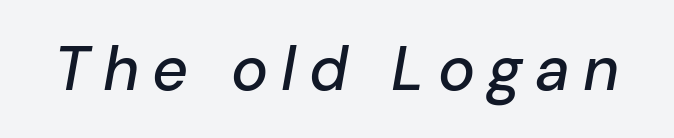
The passage shown is typed in a proportional face where columns would drift. The specimen omits any rule beneath the text block's lines. There is plenty of visible air inserted between adjacent glyphs. Designer's note — italics engaged.
